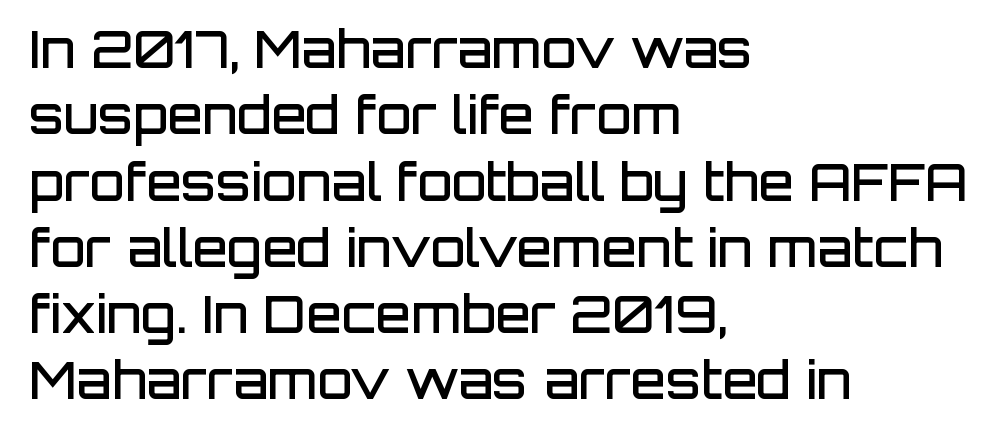
If you drew a ruler down the left edge, every line would touch it. Here the designer chose a conventional face with non-uniform glyph widths. Spacing between characters is what you'd get straight out of the box. No feet cap the strokes, marking this as sans-serif type.
